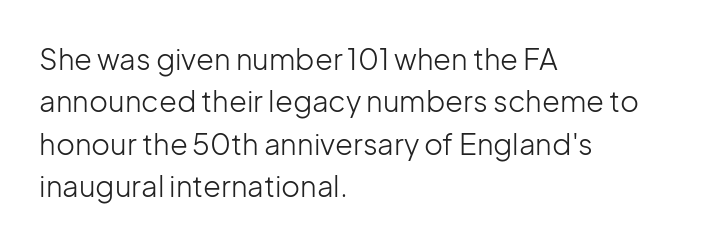
The image shows 29 px light sans-serif type, upright; set left-aligned, normal line spacing (1.46x), normal letter spacing, not underlined; low stroke contrast and a medium x-height.
